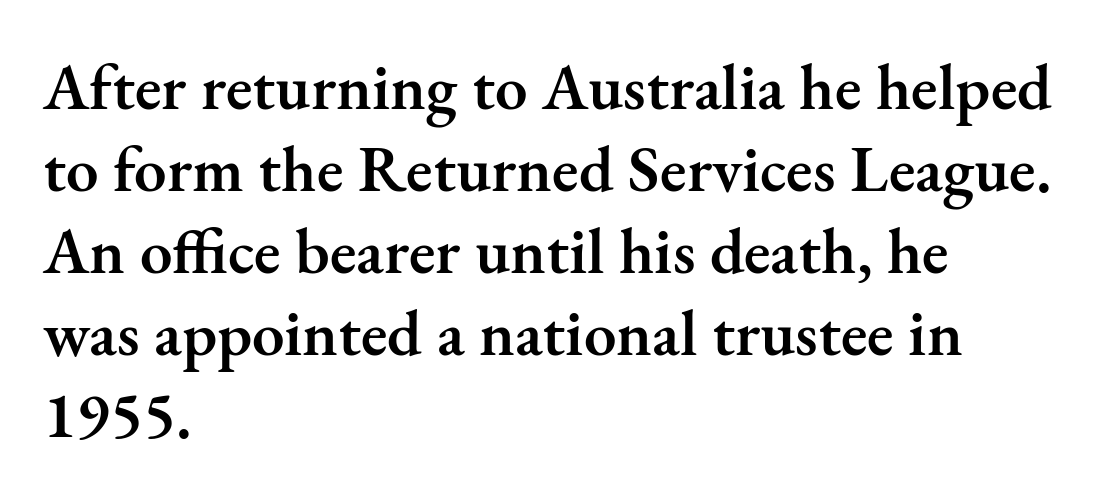
The image shows 65 px semibold serif type, upright; set left-aligned, normal line spacing (1.26x), normal letter spacing, not underlined; medium stroke contrast and a small x-height.
